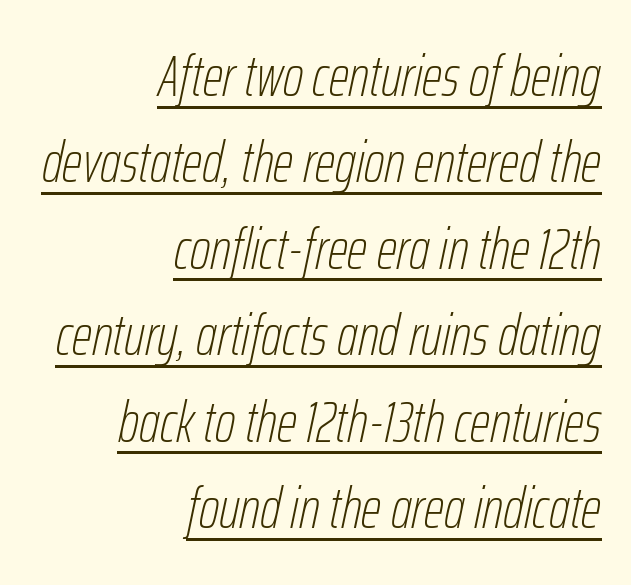
Q: Is the text bold? A: No.
Q: Is the text italic (slanted)? A: Yes, it leans right by about 12 degrees.
Q: Is the text underlined? A: Yes.
Q: How is the paragraph aligned? A: Right-aligned.
Q: Is the spacing between letters normal or unusually wide? A: Normal.
Q: Is the spacing between lines tight, normal or loose? A: Normal.
Q: Width (condensed, normal, or wide)? A: Condensed.
Q: Stroke contrast? A: Low.
Q: x-height? A: Medium.
Q: Monospaced? A: No.
